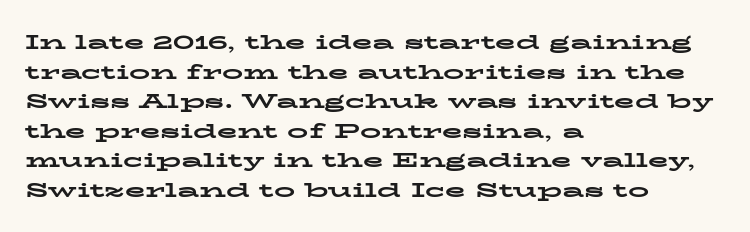
Q: Is the text bold? A: Yes.
Q: Is the text italic (slanted)? A: No, it is upright.
Q: Is the text underlined? A: No.
Q: How is the paragraph aligned? A: Left-aligned.
Q: Is the spacing between letters normal or unusually wide? A: Normal.
Q: Is the spacing between lines tight, normal or loose? A: Normal.
